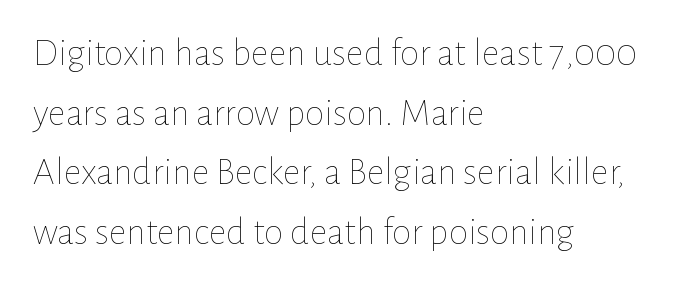
Q: Is the text bold? A: No.
Q: Is the text italic (slanted)? A: No, it is upright.
Q: Is the text underlined? A: No.
Q: How is the paragraph aligned? A: Left-aligned.
Q: Is the spacing between letters normal or unusually wide? A: Normal.
Q: Is the spacing between lines tight, normal or loose? A: Normal.
Q: Width (condensed, normal, or wide)? A: Normal.
Q: Stroke contrast? A: Low.
Q: x-height? A: Medium.
Q: Monospaced? A: No.
